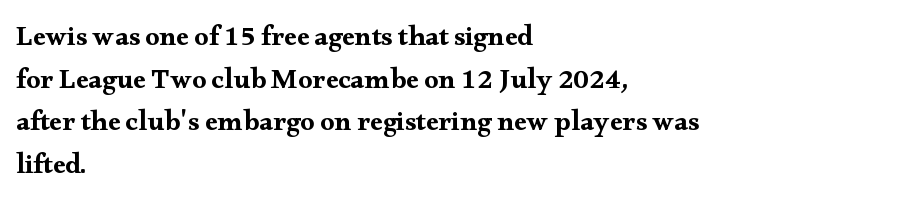
The image shows 28 px wide serif type, upright; set left-aligned, normal line spacing (1.52x), normal letter spacing, not underlined; medium stroke contrast and a small x-height.
